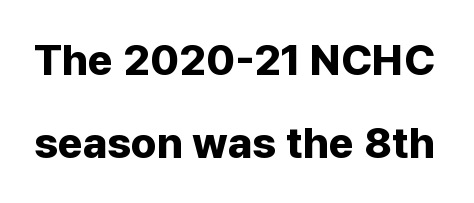
Q: Is the text bold? A: Yes.
Q: Is the text italic (slanted)? A: No, it is upright.
Q: Is the typeface a serif or a sans-serif typeface? A: Sans-serif.
Q: Is the text underlined? A: No.
Q: Is the spacing between letters normal or unusually wide? A: Normal.
Q: Is the spacing between lines tight, normal or loose? A: Loose.
Q: Width (condensed, normal, or wide)? A: Normal.
Q: Stroke contrast? A: Low.
Q: x-height? A: Medium.
Q: Monospaced? A: No.
